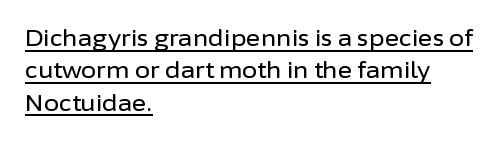
Q: Is the text italic (slanted)? A: No, it is upright.
Q: Is the text underlined? A: Yes.
Q: How is the paragraph aligned? A: Left-aligned.
Q: Is the spacing between letters normal or unusually wide? A: Normal.
Q: Is the spacing between lines tight, normal or loose? A: Normal.
